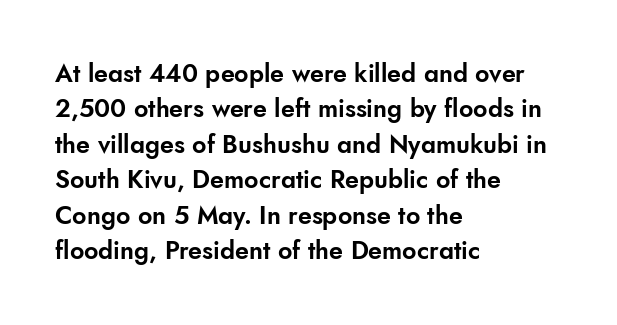
The line texture is even and compact thanks to regular tracking. Glance below the letters and you will spot only blank space. It's the straight-up-and-down kind of type. Each line starts at the same left margin while the right side varies. Reading down the column, the eye jumps a familiar distance to each next line.
